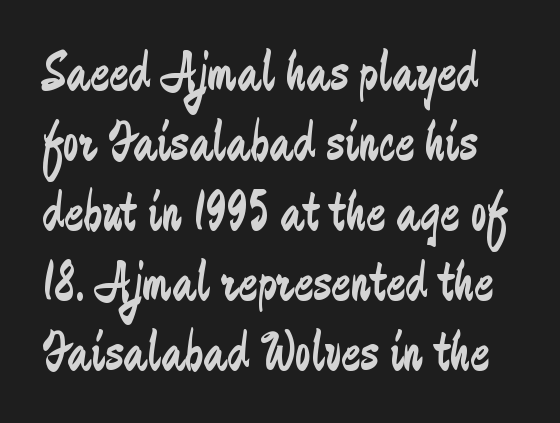
No feet cap the strokes, marking this as sans-serif type. The passage shown is typed in a proportional face where columns would drift. Honestly, there is no underline to notice here at all. The strokes are not fattened; the text isn't bold. Tracking here is standard; glyphs follow each other at the usual distance.
